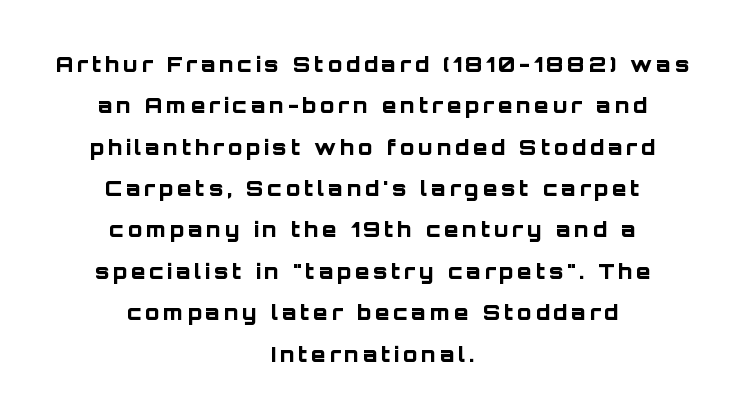
The image shows 21 px bold type, upright; set centered, loose line spacing (1.97x), not underlined.
